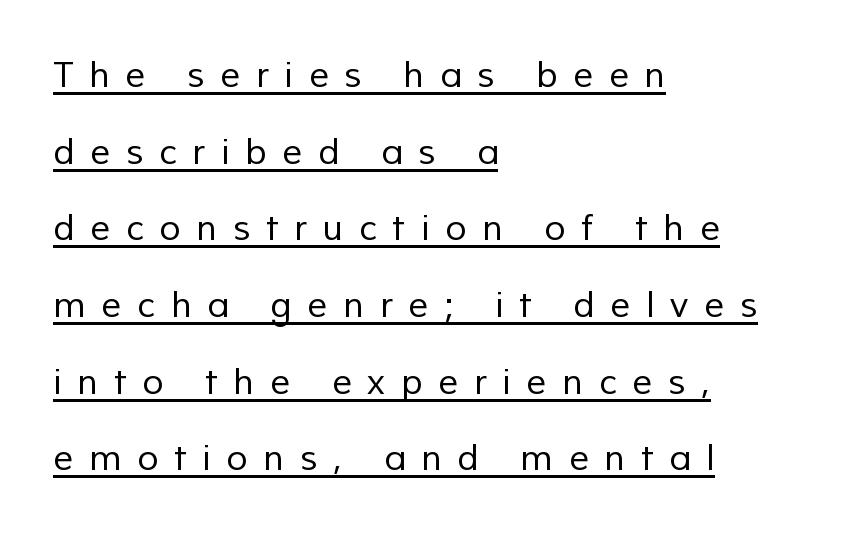
The image shows 35 px regular-weight sans-serif type; set left-aligned, loose line spacing (2.19x), unusually wide letter spacing (+0.45 em), underlined; low stroke contrast and a medium x-height.
